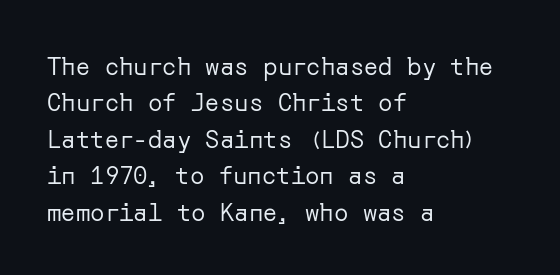
Q: Is the text bold? A: No.
Q: Is the text italic (slanted)? A: No, it is upright.
Q: Is the text underlined? A: No.
Q: How is the paragraph aligned? A: Left-aligned.
Q: Is the spacing between letters normal or unusually wide? A: Normal.
Q: Is the spacing between lines tight, normal or loose? A: Normal.
